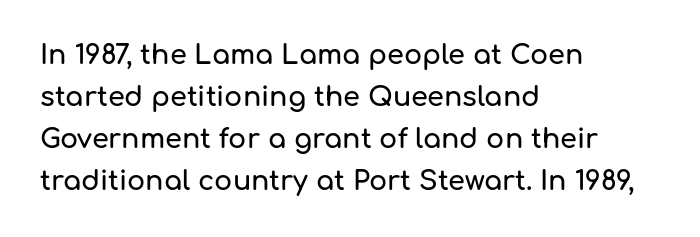
Decoration check: the copy has no underline. You can tell it's not italic because the verticals are truly vertical. Is the letter spacing exaggerated? No — it looks like the ordinary default. A classic flush-left, rag-right setting is used for this passage. Baseline-to-baseline distance is the conventional proportion of letter height.
